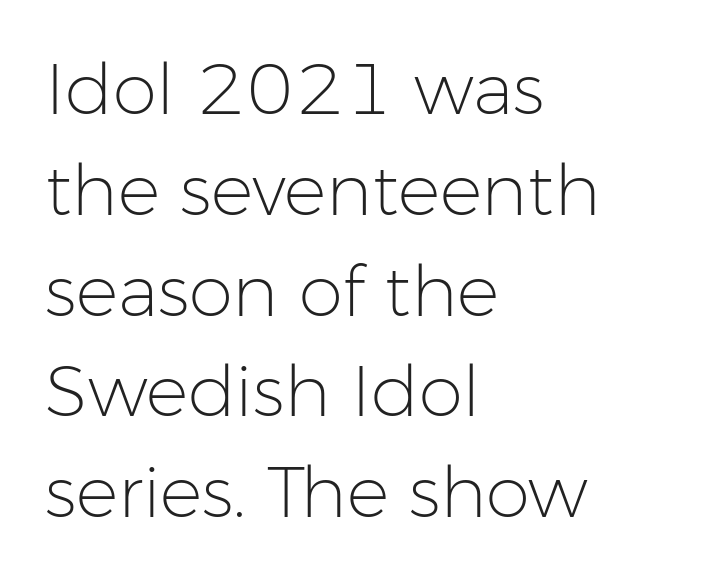
{"serif": "no", "italic": "no", "bold": "no", "weight": "light", "width": "normal", "stroke_contrast": "low", "x_height": "medium", "monospaced": "no", "underline": "no", "align": "left", "line_spacing": "normal", "line_spacing_ratio": 1.42, "letter_spacing": "normal", "letter_spacing_em": 0.0, "glyph_px": 71}
